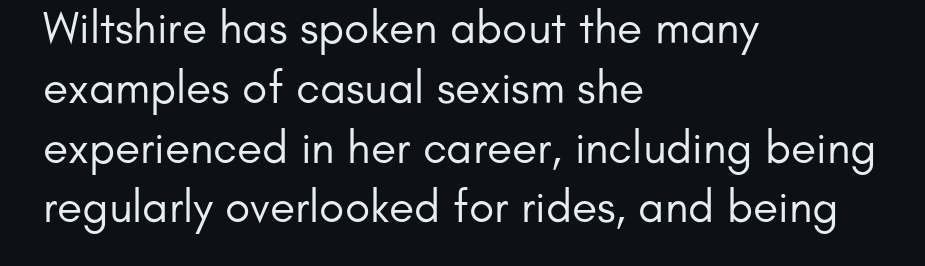
Nothing heavy about these letters — not bold at all. There is no visible air inserted between adjacent glyphs. It's the straight-up-and-down kind of type. The baseline area is clear. Honestly, the row spacing looks completely unremarkable.
